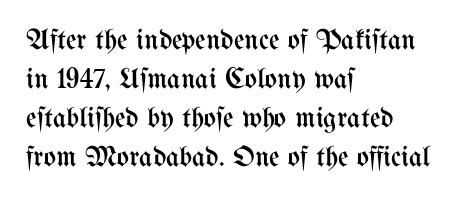
Q: Is the text bold? A: No.
Q: Is the text italic (slanted)? A: No, it is upright.
Q: Is the text underlined? A: No.
Q: How is the paragraph aligned? A: Left-aligned.
Q: Is the spacing between letters normal or unusually wide? A: Normal.
Q: Is the spacing between lines tight, normal or loose? A: Normal.
Q: Width (condensed, normal, or wide)? A: Condensed.
Q: Stroke contrast? A: Medium.
Q: x-height? A: Medium.
Q: Monospaced? A: No.
